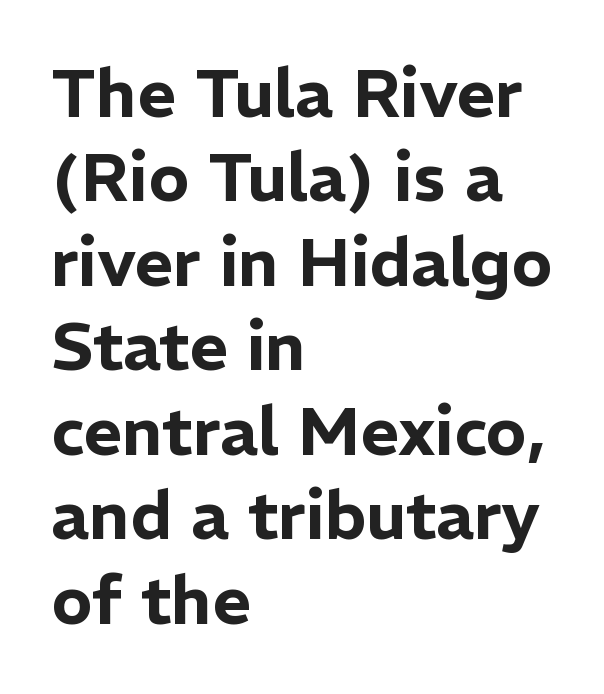
{"serif": "no", "italic": "no", "width": "normal", "stroke_contrast": "low", "x_height": "medium", "monospaced": "no", "underline": "no", "align": "left", "line_spacing": "normal", "line_spacing_ratio": 1.26, "letter_spacing": "normal", "letter_spacing_em": 0.0, "glyph_px": 67}
